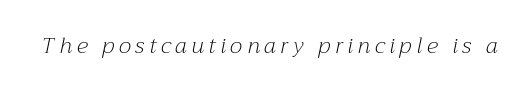
{"italic": "yes", "lean": "right", "slant_degrees": 12, "bold": "no", "underline": "no", "letter_spacing": "wide", "letter_spacing_em": 0.21, "glyph_px": 22}
